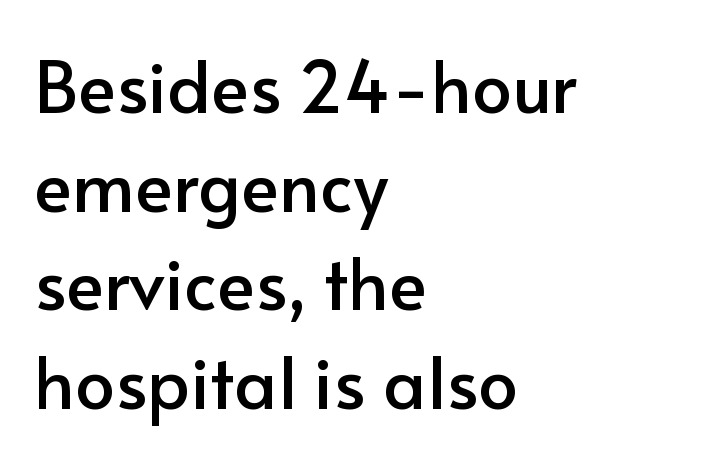
Each word holds together tightly as a unit, with standard inter-letter gaps. Varying glyph widths throughout — classic text-font behaviour. Notice how the stems are strictly vertical — no italics here. No word sits above an underline. Normally led — the rows are evenly, conventionally spaced.
